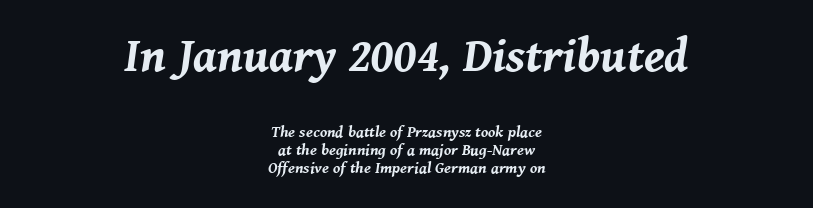
Emphasis by weight is at full strength: bold. It's the slanting kind of type. The space directly below the letters is spotless. In this sample the first text group is rendered at the bigger scale. Think of a printed novel: that variable character pitch is what you see here.
